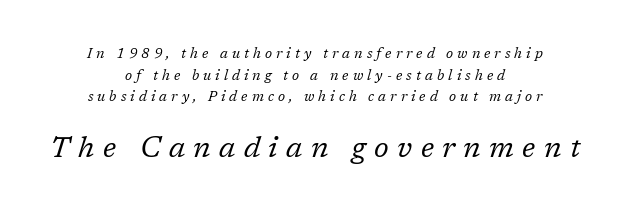
Q: Is the text bold? A: No.
Q: Is the text italic (slanted)? A: Yes, it leans right by about 17 degrees.
Q: Is the typeface a serif or a sans-serif typeface? A: Serif.
Q: Is the text underlined? A: No.
Q: How is the paragraph aligned? A: Centered.
Q: Is the spacing between letters normal or unusually wide? A: Unusually wide.
Q: Is the spacing between lines tight, normal or loose? A: Normal.
Q: Which block of text is set in a larger size, the first (top) or the second (bottom)? A: The second (bottom) one.
Q: Width (condensed, normal, or wide)? A: Normal.
Q: Stroke contrast? A: Low.
Q: x-height? A: Medium.
Q: Monospaced? A: No.
